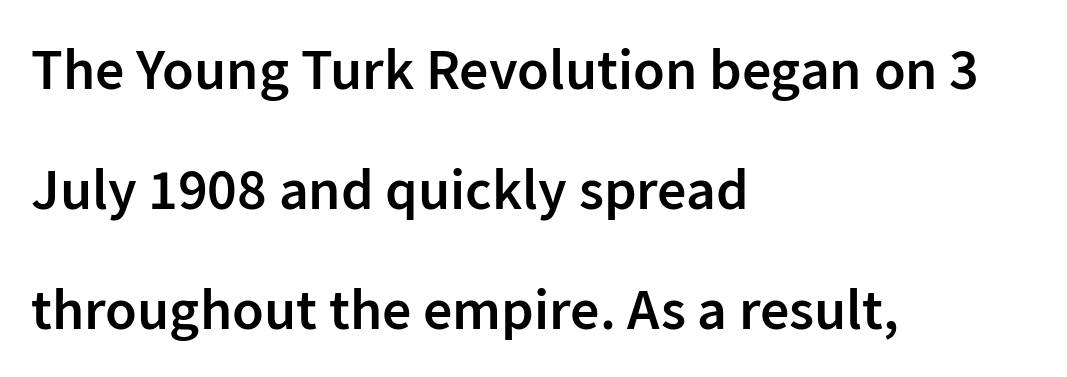
The face used here is a semibold: visibly heavier than regular, lighter than bold. The space beneath each line is pristine and unruled. Line starts are locked; line ends wander. The specimen reads as upright at a glance.
